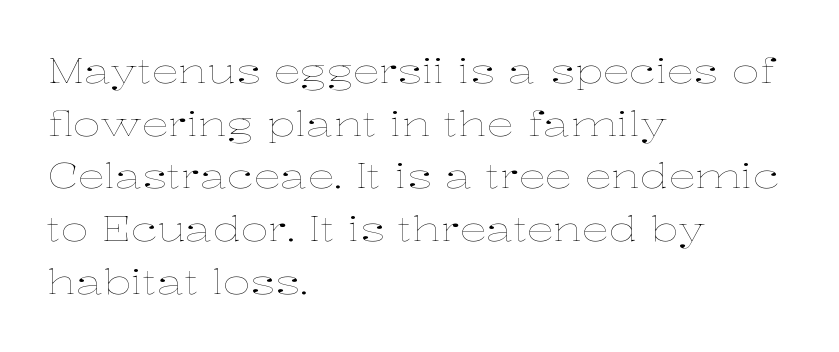
Short and long lines alike share a common starting point at left. Varying glyph widths throughout — classic text-font behaviour. No heavy texture on the line: the type isn't bold. This rendering leaves character spacing at its baseline value. Anything drawn beneath the words? Only blank space. The lettering holds an erect, upright posture throughout.
